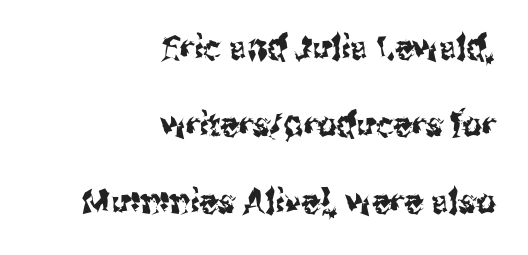
{"serif": "no", "italic": "no", "width": "condensed", "stroke_contrast": "medium", "x_height": "medium", "monospaced": "no", "underline": "no", "align": "right", "line_spacing": "loose", "line_spacing_ratio": 2.26, "letter_spacing": "normal", "letter_spacing_em": 0.0, "glyph_px": 34}
